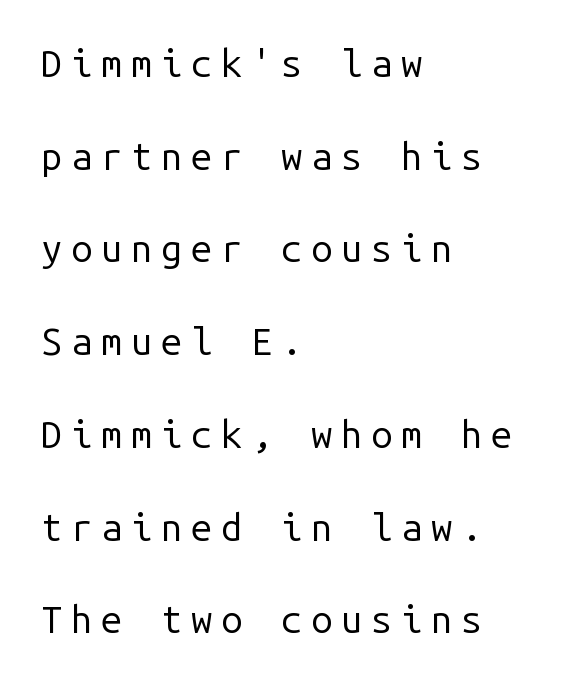
In terms of posture, this sample is upright. Short note: letters widely spaced. This rendering employs a face without finishing strokes, i.e., a sans-serif. The baseline area is clear.
